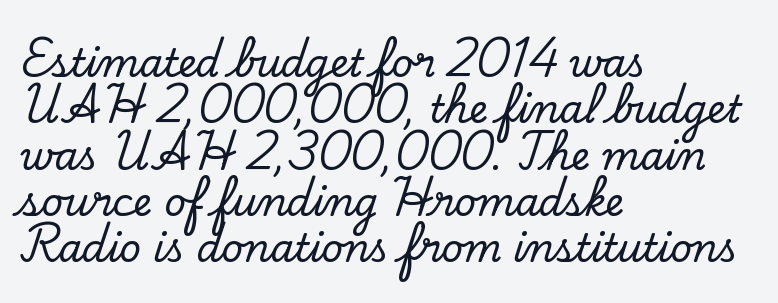
{"serif": "yes", "width": "normal", "stroke_contrast": "low", "x_height": "small", "monospaced": "no", "underline": "no", "align": "left", "line_spacing_ratio": 1.22, "letter_spacing": "normal", "letter_spacing_em": 0.0, "glyph_px": 38}
